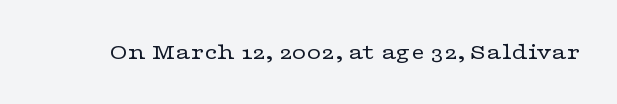
The image shows 24 px text type, upright; set normal letter spacing, not underlined.
